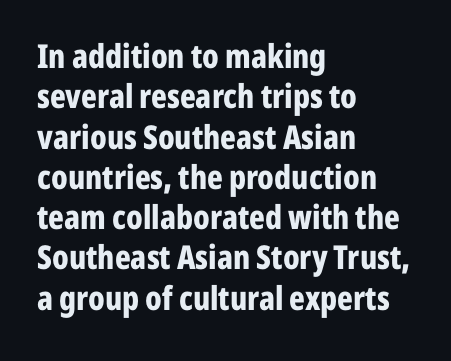
The image shows 33 px bold, condensed sans-serif type, upright; set left-aligned, line spacing 1.22x, normal letter spacing, not underlined; low stroke contrast and a medium x-height.
